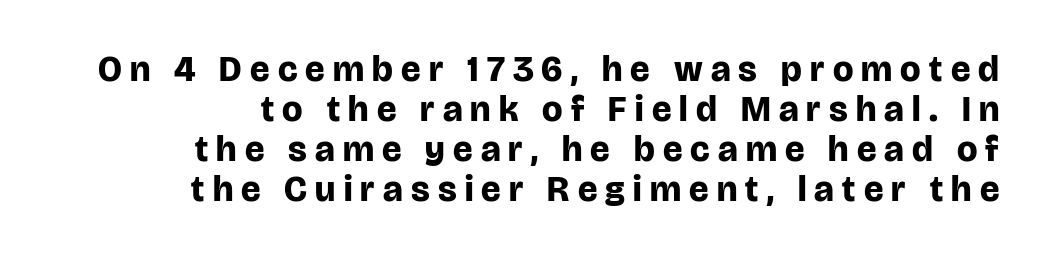
Alignment: flush right. The glyphs in this specimen are sans serif. The area under the type is left untouched. The lettering stays uniformly vertical, giving the passage a roman look.
